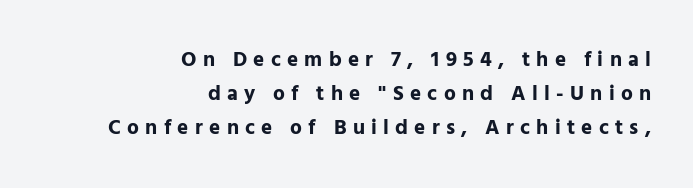
{"italic": "no", "bold": "yes", "underline": "no", "align": "right", "line_spacing": "normal", "line_spacing_ratio": 1.63, "letter_spacing": "wide", "letter_spacing_em": 0.3, "glyph_px": 21}
